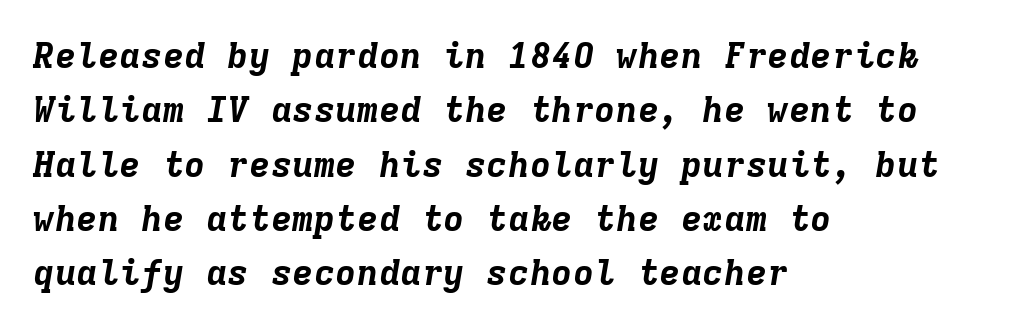
{"italic": "yes", "lean": "right", "slant_degrees": 9, "bold": "yes", "weight": "bold", "width": "normal", "stroke_contrast": "low", "x_height": "medium", "monospaced": "yes", "underline": "no", "align": "left", "line_spacing": "normal", "line_spacing_ratio": 1.51, "letter_spacing": "normal", "letter_spacing_em": 0.0, "glyph_px": 36}
